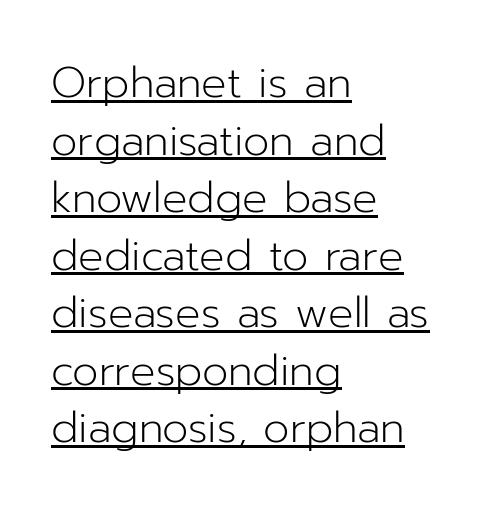
In terms of posture, this sample is upright. Short and long lines alike share a common starting point at left. Stems and bowls with no extra thickness — not bold. The rendering uses a moderate line-height, typical for paragraphs. Each letter keeps its own natural width here, so spacing adapts to shape.
